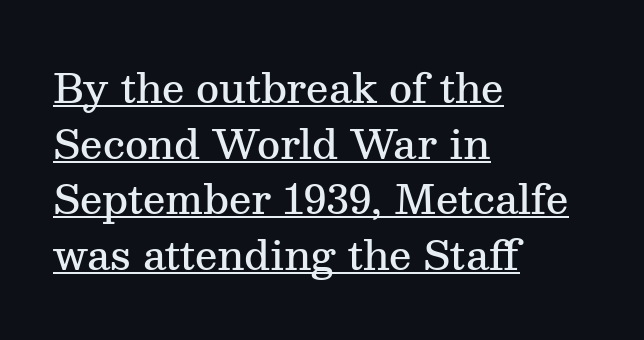
Q: Is the text bold? A: Semi-bold.
Q: Is the text italic (slanted)? A: No, it is upright.
Q: Is the typeface a serif or a sans-serif typeface? A: Serif.
Q: Is the text underlined? A: Yes.
Q: How is the paragraph aligned? A: Left-aligned.
Q: Is the spacing between letters normal or unusually wide? A: Normal.
Q: Is the spacing between lines tight, normal or loose? A: Normal.
Q: Width (condensed, normal, or wide)? A: Normal.
Q: Stroke contrast? A: Medium.
Q: x-height? A: Medium.
Q: Monospaced? A: No.
